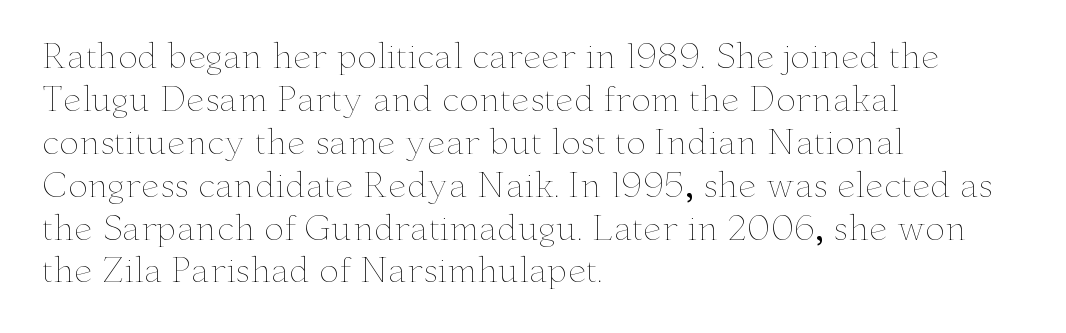
The image shows 33 px thin, wide type, upright; set left-aligned, normal line spacing (1.3x), normal letter spacing, not underlined; low stroke contrast and a small x-height.
